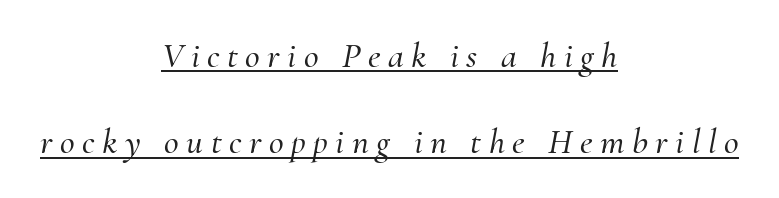
{"serif": "yes", "italic": "yes", "lean": "right", "slant_degrees": 10, "width": "normal", "stroke_contrast": "medium", "x_height": "small", "monospaced": "no", "underline": "yes", "align": "center", "line_spacing": "loose", "line_spacing_ratio": 2.4, "letter_spacing": "wide", "letter_spacing_em": 0.21, "glyph_px": 36}
